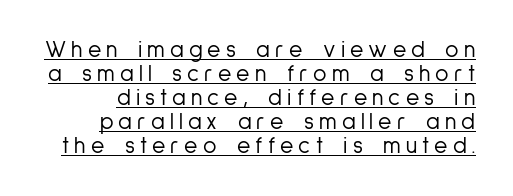
The image shows 23 px text type, upright; set tight line spacing (1.04x), unusually wide letter spacing (+0.22 em), underlined.
